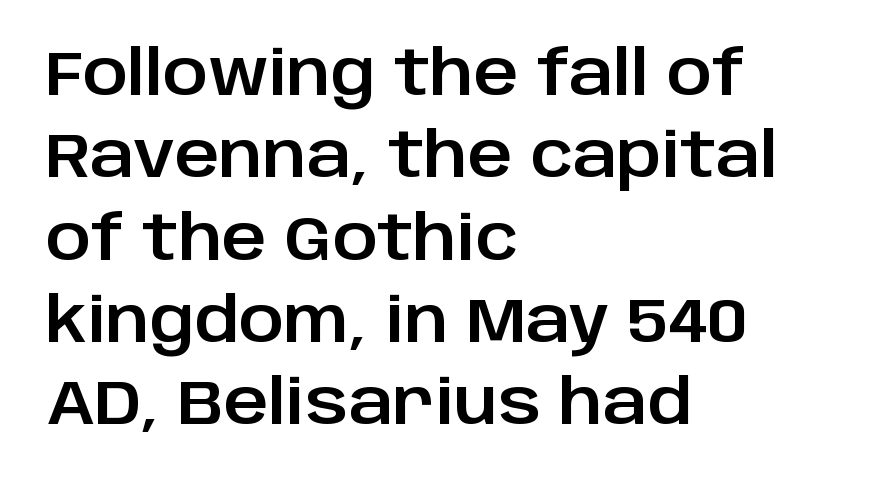
{"serif": "no", "italic": "no", "width": "normal", "stroke_contrast": "low", "x_height": "large", "monospaced": "no", "underline": "no", "align": "left", "line_spacing": "normal", "line_spacing_ratio": 1.35, "letter_spacing": "normal", "letter_spacing_em": 0.0, "glyph_px": 61}
